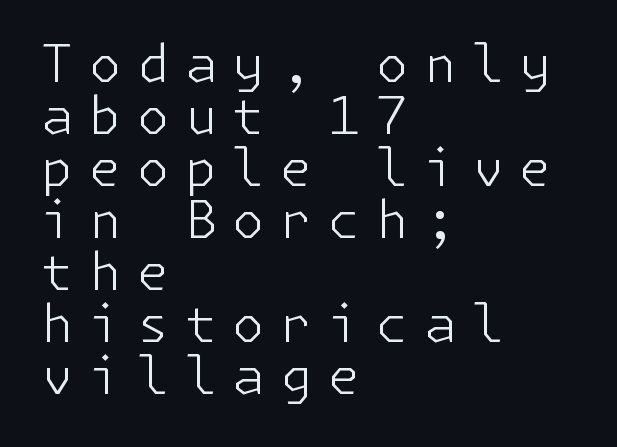
Q: Is the text bold? A: No.
Q: Is the text italic (slanted)? A: No, it is upright.
Q: Is the typeface a serif or a sans-serif typeface? A: Sans-serif.
Q: Is the text underlined? A: No.
Q: How is the paragraph aligned? A: Left-aligned.
Q: Is the spacing between letters normal or unusually wide? A: Unusually wide.
Q: Is the spacing between lines tight, normal or loose? A: Tight.
Q: Width (condensed, normal, or wide)? A: Normal.
Q: Stroke contrast? A: Low.
Q: x-height? A: Medium.
